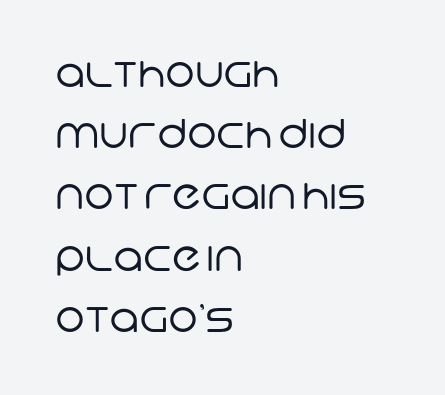
The image shows 40 px regular-weight sans-serif type; set left-aligned, normal line spacing (1.53x), normal letter spacing, not underlined; low stroke contrast and a large x-height.
